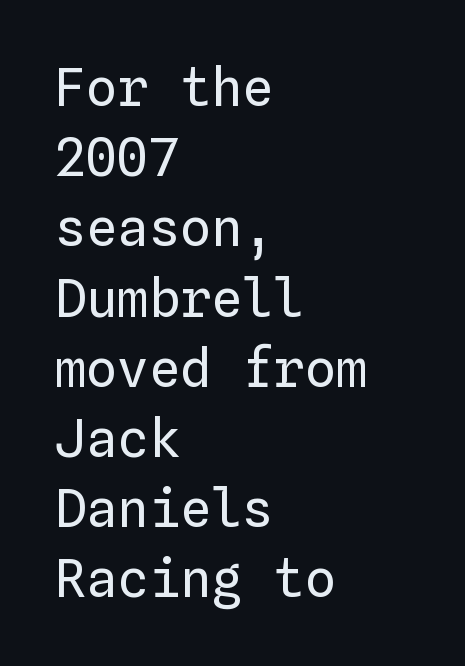
{"italic": "no", "bold": "no", "weight": "regular", "width": "normal", "stroke_contrast": "low", "x_height": "medium", "monospaced": "yes", "underline": "no", "align": "left", "line_spacing": "normal", "line_spacing_ratio": 1.35, "letter_spacing": "normal", "letter_spacing_em": 0.0, "glyph_px": 52}
